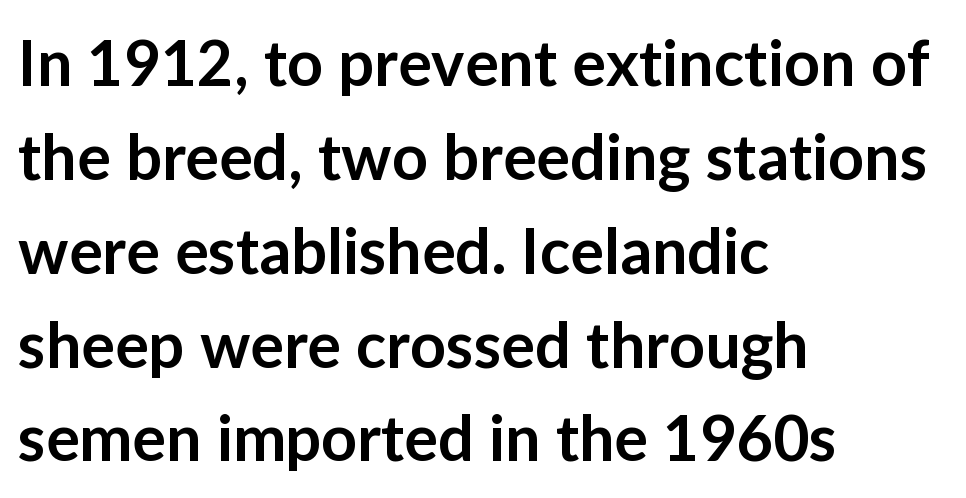
The font family rendered here belongs to the sans-serif group. What weight is shown? A semibold, between regular and bold. Reading down the column, the eye jumps a familiar distance to each next line. These lines are set flush left with a ragged right edge. Descenders hang freely into open space.
